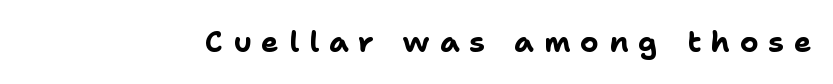
The sample has been set heavy, in full bold. A typesetter would mark this as roman, not italic. The gap between lines stays unmarked. This sample has the flowing, uneven cadence of proportional lettering. Are there feet on the stems? There aren't — it's a sans.
